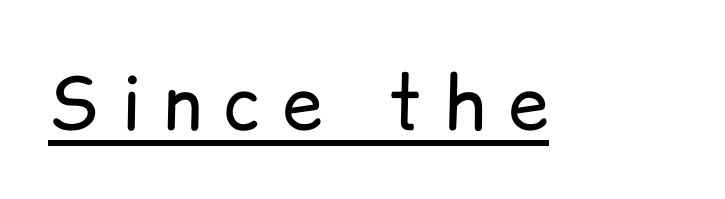
Characters follow at a spacing far wider than the type designer built in. You can tell from the bare stems that sans-serif type was used. Underlined type. Do the characters align in a grid? No, the font is proportional. The lettering holds an erect, upright posture throughout. The strokes are not fattened; the text isn't bold.
